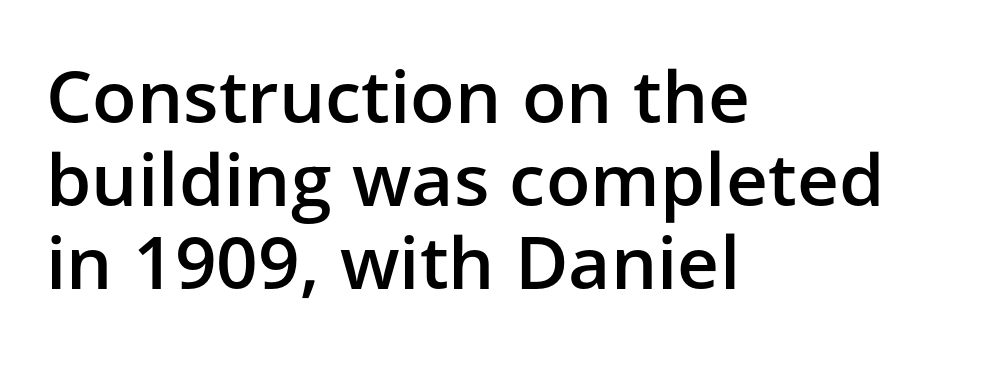
Q: Is the text bold? A: Semi-bold.
Q: Is the text italic (slanted)? A: No, it is upright.
Q: Is the typeface a serif or a sans-serif typeface? A: Sans-serif.
Q: Is the text underlined? A: No.
Q: How is the paragraph aligned? A: Left-aligned.
Q: Is the spacing between letters normal or unusually wide? A: Normal.
Q: Is the spacing between lines tight, normal or loose? A: Tight.
Q: Width (condensed, normal, or wide)? A: Normal.
Q: Stroke contrast? A: Low.
Q: x-height? A: Medium.
Q: Monospaced? A: No.
